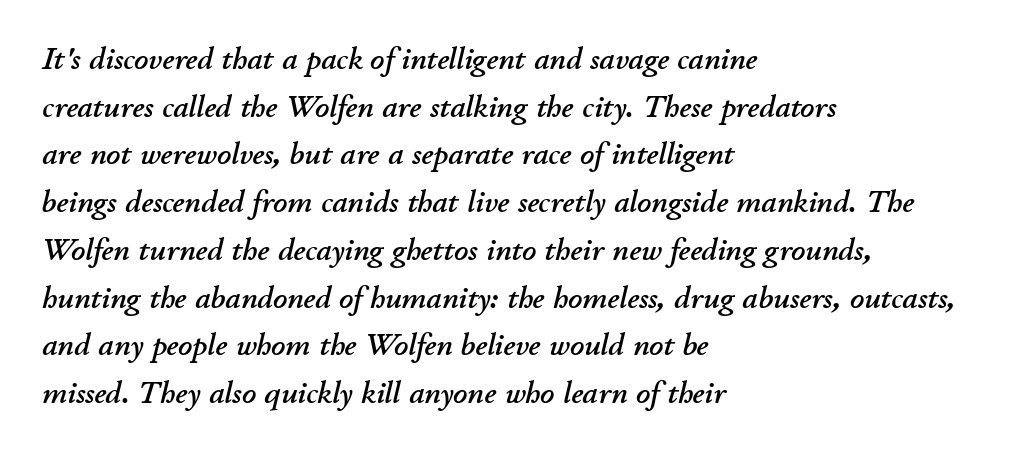
Q: Is the text italic (slanted)? A: Yes, it leans right by about 11 degrees.
Q: Is the text underlined? A: No.
Q: How is the paragraph aligned? A: Left-aligned.
Q: Is the spacing between letters normal or unusually wide? A: Normal.
Q: Is the spacing between lines tight, normal or loose? A: Normal.
Q: Width (condensed, normal, or wide)? A: Normal.
Q: Stroke contrast? A: Low.
Q: x-height? A: Small.
Q: Monospaced? A: No.
